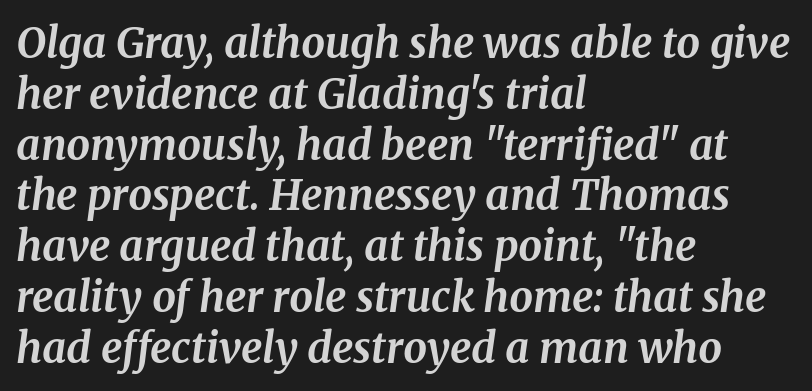
Regarding serifs, this sample has them. A dark, heavy texture on the line: the type is bold. The text carries the slant typical of an italic or oblique font. Honestly, there is no underline to notice here at all. This sample has the flowing, uneven cadence of proportional lettering. All the whitespace from short lines collects on the right.
